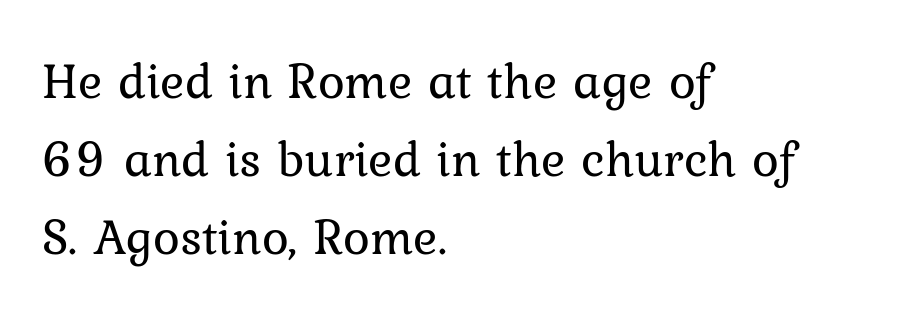
The image shows 51 px regular-weight serif type, upright; set left-aligned, normal line spacing (1.53x), normal letter spacing, not underlined; low stroke contrast and a medium x-height.
